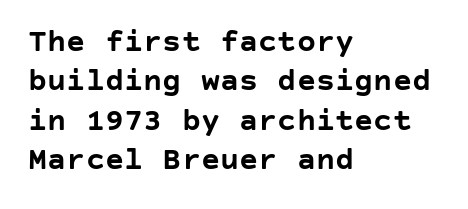
{"serif": "no", "italic": "no", "bold": "yes", "weight": "semibold", "width": "normal", "stroke_contrast": "low", "x_height": "large", "underline": "no", "align": "left", "line_spacing_ratio": 1.23, "letter_spacing": "normal", "letter_spacing_em": 0.0, "glyph_px": 32}
